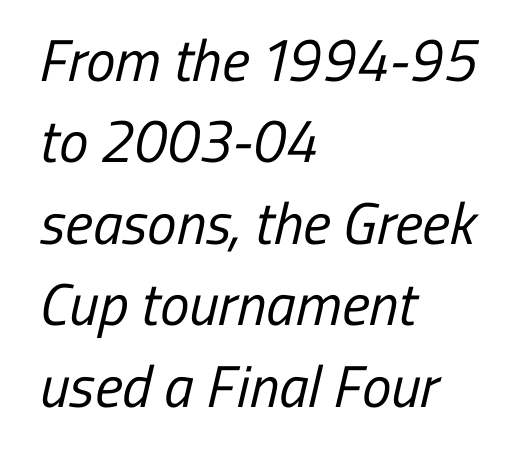
The image shows 59 px regular-weight, condensed sans-serif type; set left-aligned, normal line spacing (1.38x), normal letter spacing, not underlined; low stroke contrast and a medium x-height.
